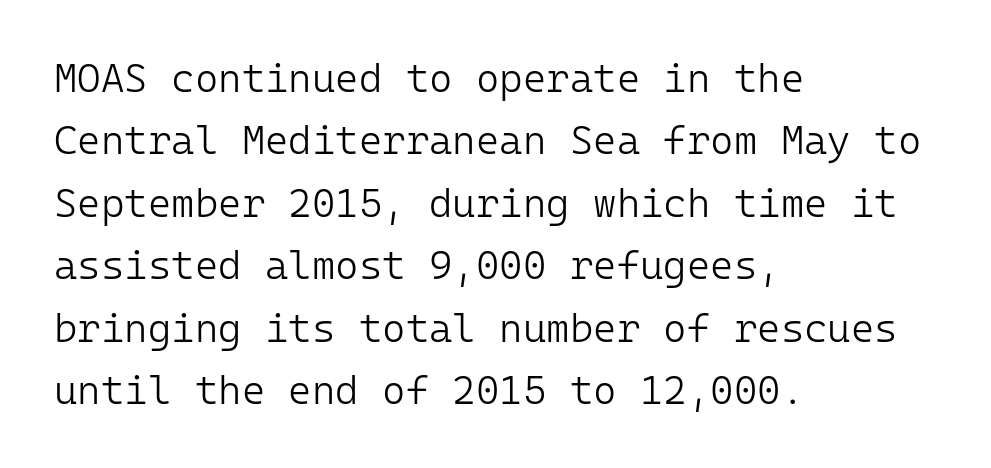
The image shows 40 px light sans-serif type, upright, monospaced; set left-aligned, normal line spacing (1.56x), normal letter spacing, not underlined; low stroke contrast and a medium x-height.
